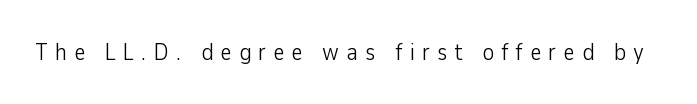
The image shows 24 px text type, upright; set unusually wide letter spacing (+0.3 em), not underlined.
